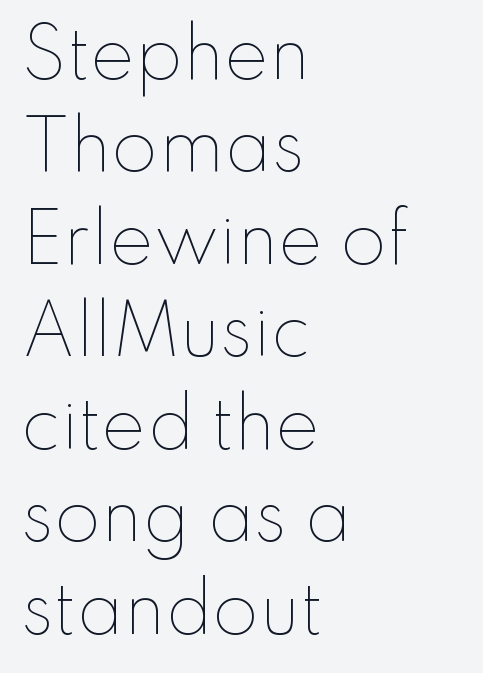
Is there any slant? The stems are plumb. Is there much room between lines? A standard amount, neither cramped nor airy. In terms of letterspacing, this is plain default setting. The words here are not underlined. The typesetting does not lean heavy: it is not bold. Visually the block forms a straight wall on the left and a jagged coastline on the right.
